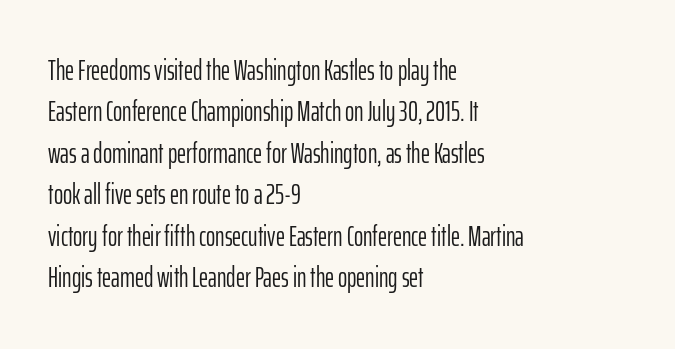
Q: Is the text bold? A: No.
Q: Is the text italic (slanted)? A: No, it is upright.
Q: Is the typeface a serif or a sans-serif typeface? A: Sans-serif.
Q: Is the text underlined? A: No.
Q: How is the paragraph aligned? A: Left-aligned.
Q: Is the spacing between letters normal or unusually wide? A: Normal.
Q: Is the spacing between lines tight, normal or loose? A: Normal.
Q: Width (condensed, normal, or wide)? A: Condensed.
Q: Stroke contrast? A: Low.
Q: x-height? A: Medium.
Q: Monospaced? A: No.
